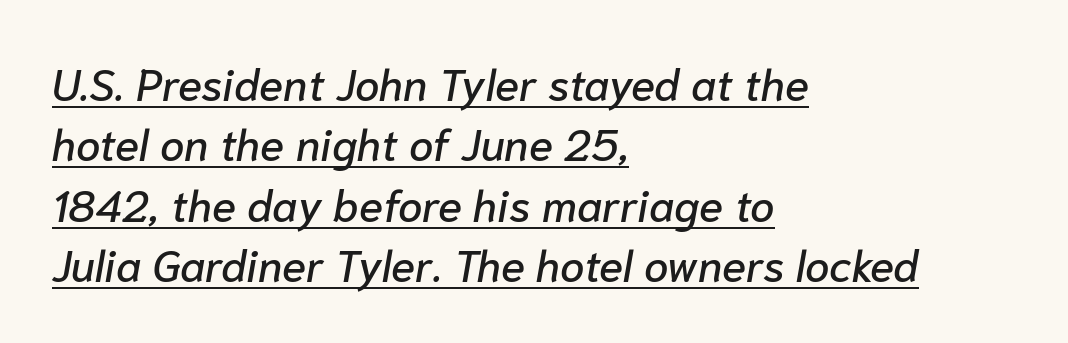
Q: Is the text italic (slanted)? A: Yes, it leans right by about 10 degrees.
Q: Is the text underlined? A: Yes.
Q: How is the paragraph aligned? A: Left-aligned.
Q: Is the spacing between letters normal or unusually wide? A: Normal.
Q: Is the spacing between lines tight, normal or loose? A: Normal.
Q: Width (condensed, normal, or wide)? A: Normal.
Q: Stroke contrast? A: Low.
Q: x-height? A: Medium.
Q: Monospaced? A: No.
